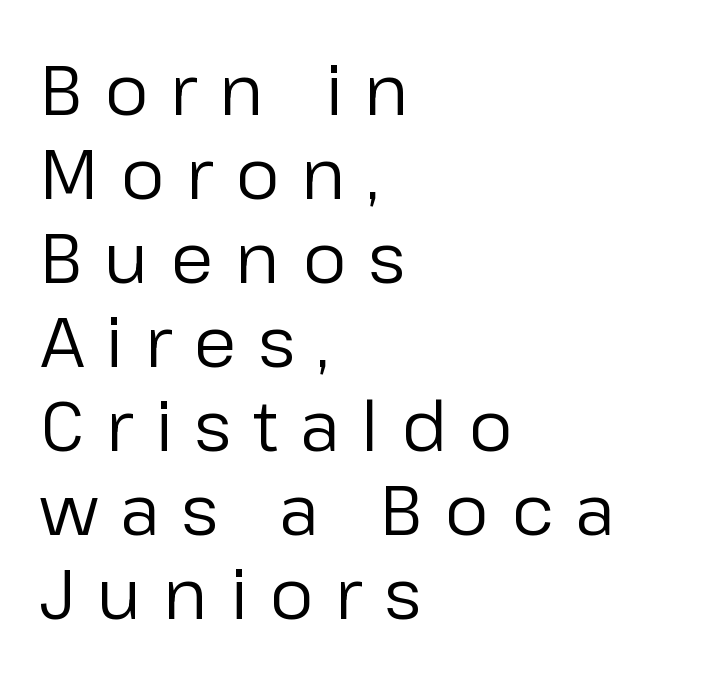
Q: Is the text bold? A: No.
Q: Is the text italic (slanted)? A: No, it is upright.
Q: Is the typeface a serif or a sans-serif typeface? A: Sans-serif.
Q: Is the text underlined? A: No.
Q: How is the paragraph aligned? A: Left-aligned.
Q: Is the spacing between letters normal or unusually wide? A: Unusually wide.
Q: Width (condensed, normal, or wide)? A: Normal.
Q: Stroke contrast? A: Low.
Q: x-height? A: Medium.
Q: Monospaced? A: No.
